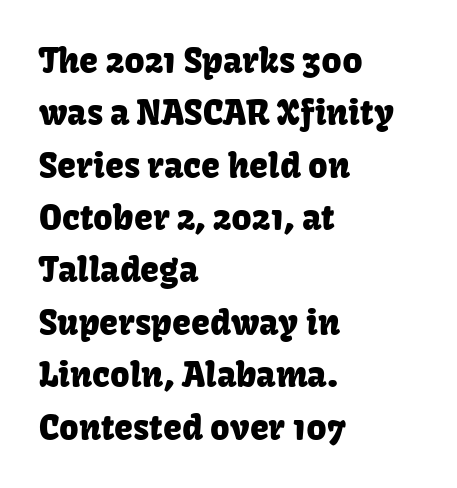
Q: Is the text italic (slanted)? A: No, it is upright.
Q: Is the typeface a serif or a sans-serif typeface? A: Sans-serif.
Q: Is the text underlined? A: No.
Q: How is the paragraph aligned? A: Left-aligned.
Q: Is the spacing between letters normal or unusually wide? A: Normal.
Q: Is the spacing between lines tight, normal or loose? A: Normal.
Q: Width (condensed, normal, or wide)? A: Normal.
Q: Stroke contrast? A: Low.
Q: x-height? A: Medium.
Q: Monospaced? A: No.
